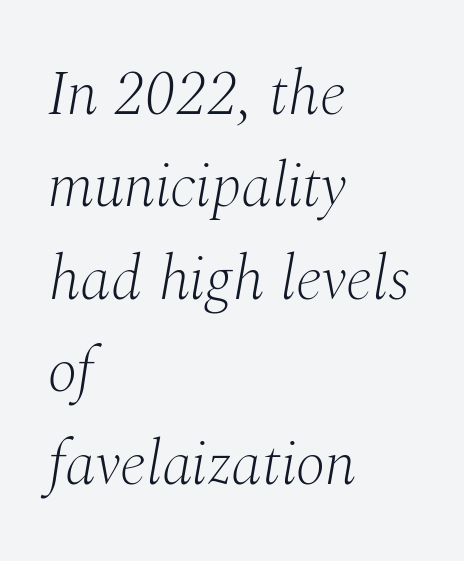
{"serif": "yes", "italic": "yes", "lean": "right", "slant_degrees": 10, "bold": "no", "weight": "light", "width": "normal", "stroke_contrast": "medium", "x_height": "medium", "monospaced": "no", "underline": "no", "align": "left", "line_spacing": "normal", "line_spacing_ratio": 1.49, "letter_spacing": "normal", "letter_spacing_em": 0.0, "glyph_px": 62}
